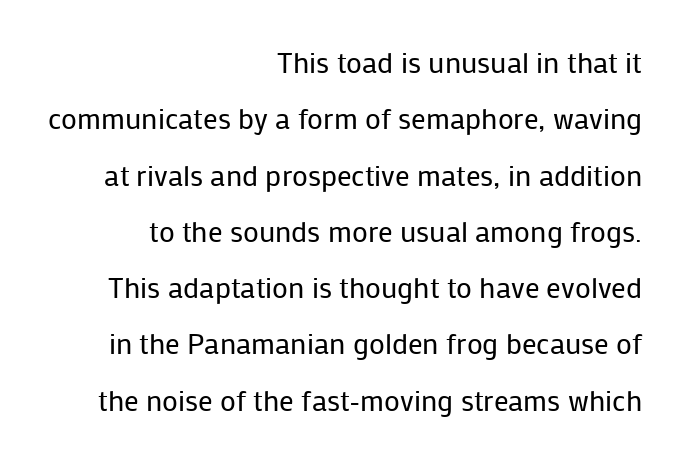
{"serif": "no", "italic": "no", "bold": "no", "weight": "regular", "width": "normal", "stroke_contrast": "low", "x_height": "medium", "monospaced": "no", "underline": "no", "align": "right", "line_spacing": "loose", "line_spacing_ratio": 1.94, "letter_spacing": "normal", "letter_spacing_em": 0.0, "glyph_px": 29}
